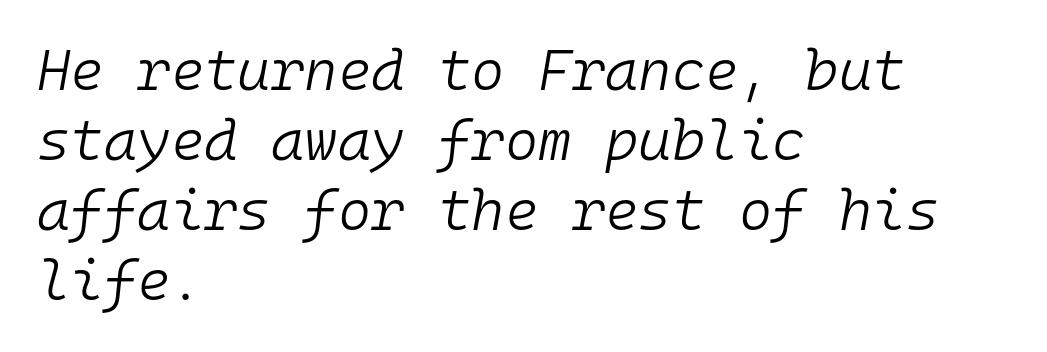
The image shows 57 px light type, italic (leaning right), monospaced; set left-aligned, line spacing 1.23x, normal letter spacing, not underlined; low stroke contrast and a medium x-height.
